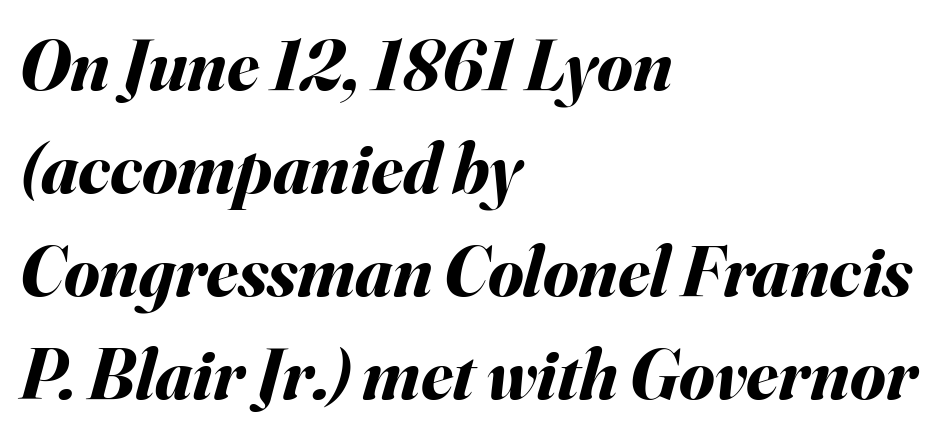
The image shows 72 px bold type, italic (leaning right); set left-aligned, normal line spacing (1.43x), normal letter spacing, not underlined; medium stroke contrast and a small x-height.
